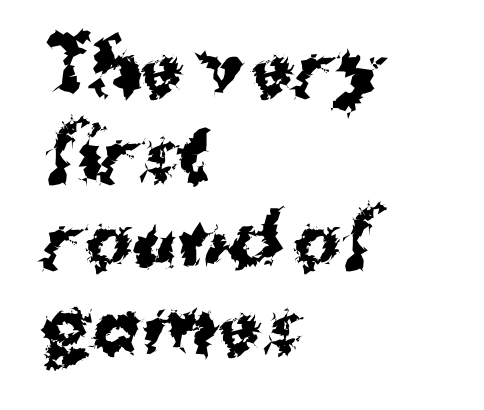
Proportional: the letters do not fall into vertical columns. Are there feet on the stems? There aren't — it's a sans. Spacing between characters is what you'd get straight out of the box. What weight is shown? A full bold with thick strokes.
